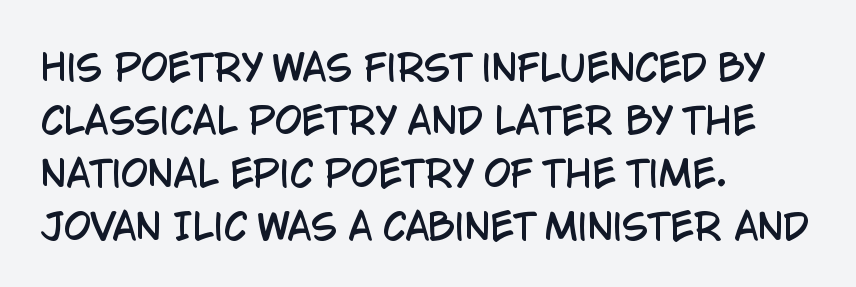
Q: Is the text italic (slanted)? A: No, it is upright.
Q: Is the typeface a serif or a sans-serif typeface? A: Sans-serif.
Q: Is the text underlined? A: No.
Q: How is the paragraph aligned? A: Left-aligned.
Q: Is the spacing between letters normal or unusually wide? A: Normal.
Q: Is the spacing between lines tight, normal or loose? A: Normal.
Q: Width (condensed, normal, or wide)? A: Condensed.
Q: Stroke contrast? A: Low.
Q: x-height? A: Large.
Q: Monospaced? A: No.
